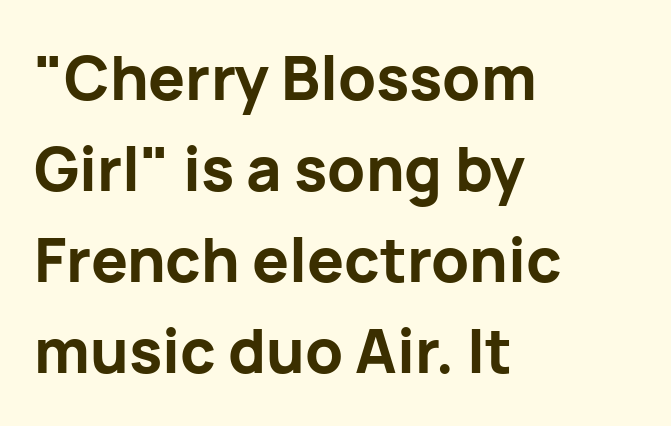
Observe the absence of serifs on each vertical stroke in this sample. The font's upright variant was chosen for this text. Here the designer chose a conventional face with non-uniform glyph widths. Typeset ragged right — the left edge is the straight one. As a designer I'd log this as weight 700, bold.
